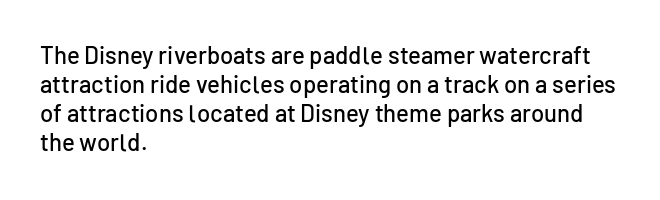
{"italic": "no", "underline": "no", "align": "left", "line_spacing_ratio": 1.21, "letter_spacing": "normal", "letter_spacing_em": 0.0, "glyph_px": 24}
